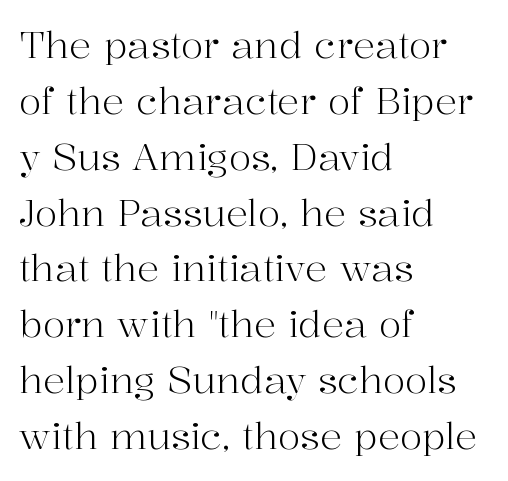
{"serif": "yes", "italic": "no", "bold": "no", "weight": "light", "width": "normal", "stroke_contrast": "high", "x_height": "medium", "monospaced": "no", "underline": "no", "align": "left", "line_spacing": "normal", "line_spacing_ratio": 1.51, "letter_spacing": "normal", "letter_spacing_em": 0.0, "glyph_px": 37}
